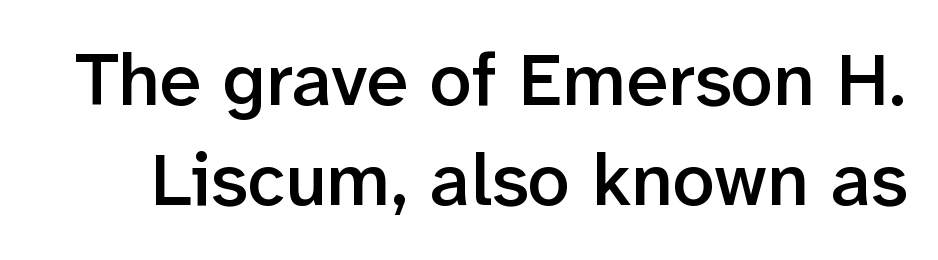
The image shows 75 px semibold sans-serif type, upright; set normal line spacing (1.33x), normal letter spacing, not underlined; low stroke contrast and a medium x-height.
